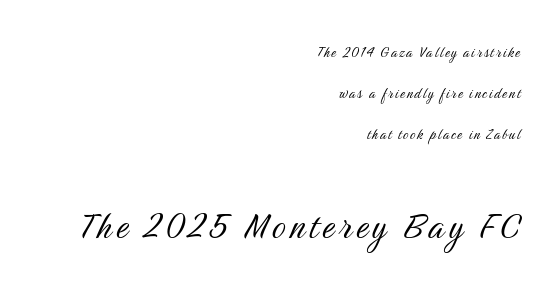
The image shows 43 px light, condensed sans-serif type; set right-aligned, loose line spacing (2.41x), not underlined; the second (bottom) block is 2.53x larger; medium stroke contrast and a medium x-height.
